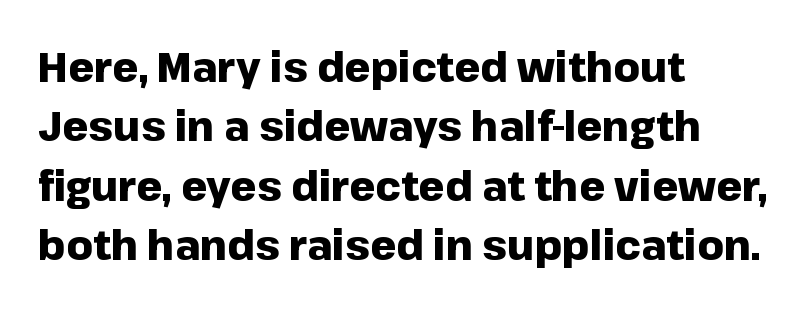
Q: Is the text bold? A: Yes.
Q: Is the text italic (slanted)? A: No, it is upright.
Q: Is the typeface a serif or a sans-serif typeface? A: Sans-serif.
Q: Is the text underlined? A: No.
Q: How is the paragraph aligned? A: Left-aligned.
Q: Is the spacing between letters normal or unusually wide? A: Normal.
Q: Is the spacing between lines tight, normal or loose? A: Normal.
Q: Width (condensed, normal, or wide)? A: Normal.
Q: Stroke contrast? A: Low.
Q: x-height? A: Medium.
Q: Monospaced? A: No.
